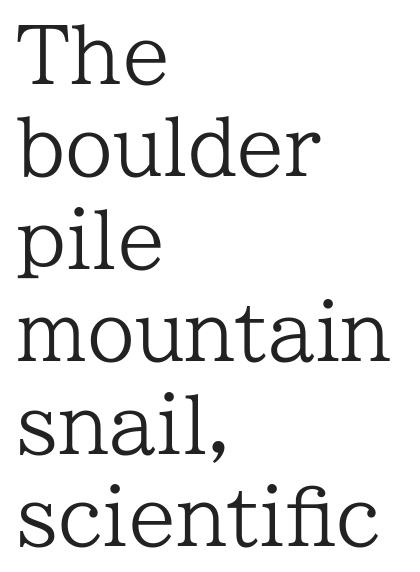
Characters remain perfectly vertical along every line. The designer went with a serif here, giving each stem small feet. The letterforms sit shoulder to shoulder at normal distance. Do the characters align in a grid? No, the font is proportional. A clean baseline with only descenders dipping below it. The rendering anchors every line to the left-hand side.
